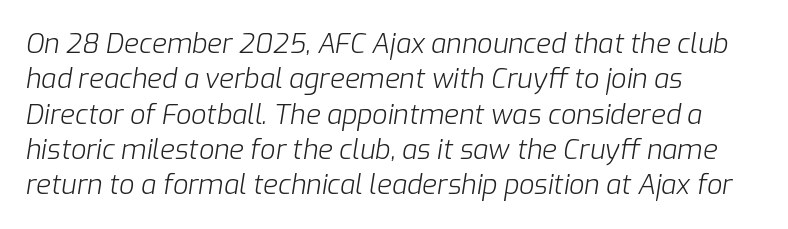
{"italic": "yes", "lean": "right", "slant_degrees": 9, "bold": "no", "underline": "no", "align": "left", "line_spacing": "normal", "line_spacing_ratio": 1.31, "letter_spacing": "normal", "letter_spacing_em": 0.0, "glyph_px": 27}
